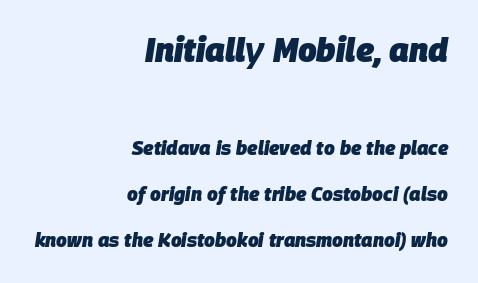
Do the characters align in a grid? No, the font is proportional. The lines are spread far apart with generous leading. In terms of letterspacing, this is plain default setting. Size contrast runs from large at the top to small at the bottom. These lines carry a lot of weight — the face is fully bold.
